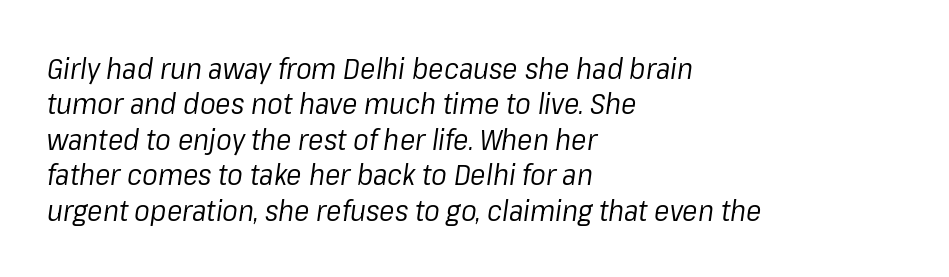
Q: Is the text bold? A: No.
Q: Is the text italic (slanted)? A: Yes, it leans right by about 8 degrees.
Q: Is the text underlined? A: No.
Q: How is the paragraph aligned? A: Left-aligned.
Q: Is the spacing between letters normal or unusually wide? A: Normal.
Q: Width (condensed, normal, or wide)? A: Normal.
Q: Stroke contrast? A: Low.
Q: x-height? A: Medium.
Q: Monospaced? A: No.
